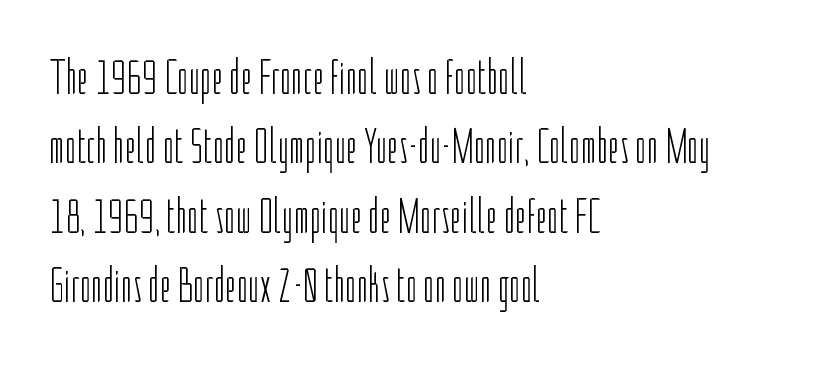
Leading: standard. Nothing unusual about the tracking: characters are spaced as the font intends. The letters advance in unequal steps, a hallmark of proportional type. The characters display no serif detailing; their extremities are plain. Short and long lines alike share a common starting point at left. Descenders hang freely into open space.
